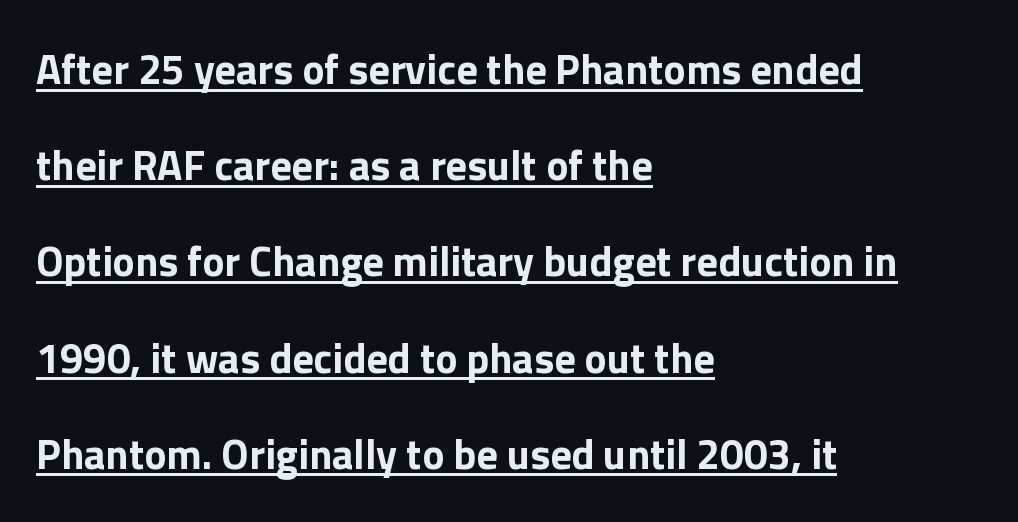
The image shows 42 px bold sans-serif type, upright; set left-aligned, loose line spacing (2.29x), normal letter spacing, underlined; low stroke contrast and a medium x-height.
